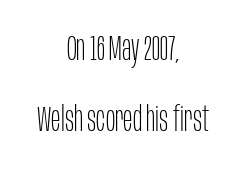
The image shows 35 px thin, condensed sans-serif type, upright; set centered, loose line spacing (2.04x), normal letter spacing, not underlined; low stroke contrast and a large x-height.
